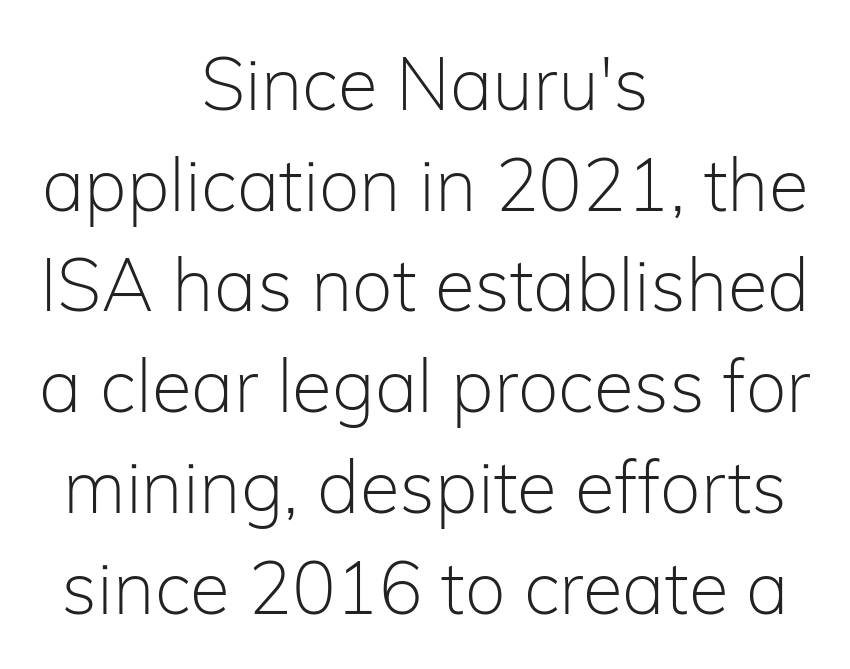
Q: Is the text bold? A: No.
Q: Is the text italic (slanted)? A: No, it is upright.
Q: Is the typeface a serif or a sans-serif typeface? A: Sans-serif.
Q: Is the text underlined? A: No.
Q: How is the paragraph aligned? A: Centered.
Q: Is the spacing between letters normal or unusually wide? A: Normal.
Q: Is the spacing between lines tight, normal or loose? A: Normal.
Q: Width (condensed, normal, or wide)? A: Normal.
Q: Stroke contrast? A: Low.
Q: x-height? A: Medium.
Q: Monospaced? A: No.
